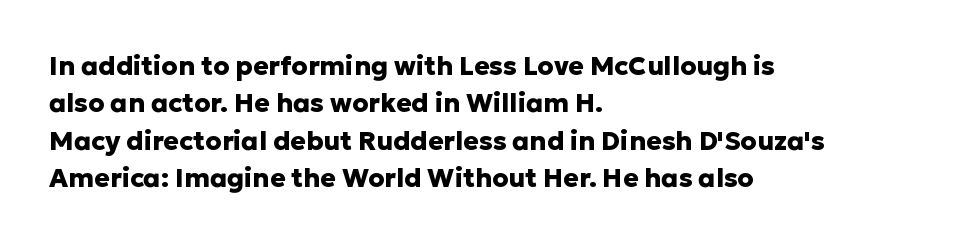
The image shows 26 px bold type, upright; set left-aligned, normal line spacing (1.44x), normal letter spacing, not underlined.
